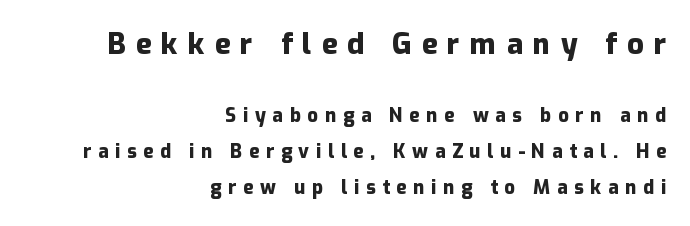
{"serif": "no", "italic": "no", "bold": "yes", "weight": "heavy", "width": "normal", "stroke_contrast": "low", "x_height": "medium", "monospaced": "no", "underline": "no", "align": "right", "line_spacing": "loose", "line_spacing_ratio": 1.9, "letter_spacing": "wide", "letter_spacing_em": 0.35, "larger_block": "first", "size_ratio": 1.53, "glyph_px": 29}
